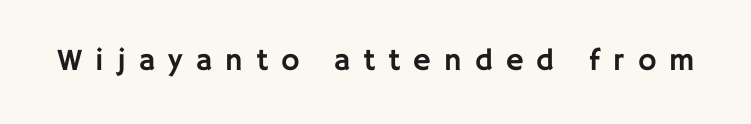
The letters advance in unequal steps, a hallmark of proportional type. Between one letter and the next there's a generous, obvious gap. Are there feet on the stems? There aren't — it's a sans. The words here are not underlined. Posture: upright roman.
